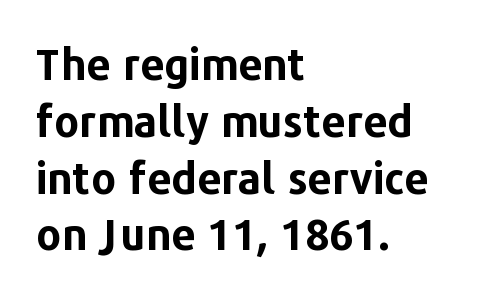
Q: Is the text bold? A: Yes.
Q: Is the text italic (slanted)? A: No, it is upright.
Q: Is the typeface a serif or a sans-serif typeface? A: Sans-serif.
Q: Is the text underlined? A: No.
Q: How is the paragraph aligned? A: Left-aligned.
Q: Is the spacing between letters normal or unusually wide? A: Normal.
Q: Is the spacing between lines tight, normal or loose? A: Normal.
Q: Width (condensed, normal, or wide)? A: Normal.
Q: Stroke contrast? A: Low.
Q: x-height? A: Medium.
Q: Monospaced? A: No.
